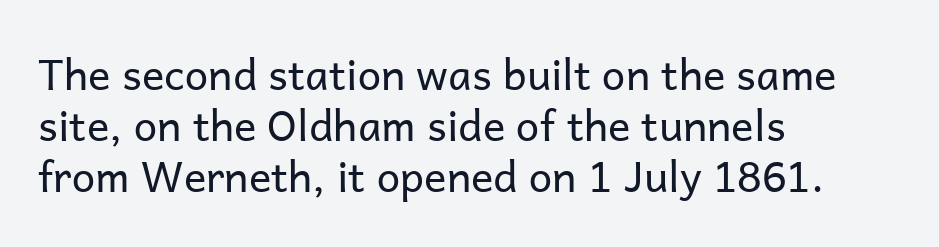
{"serif": "no", "italic": "no", "bold": "no", "weight": "regular", "width": "normal", "stroke_contrast": "low", "x_height": "medium", "monospaced": "no", "underline": "no", "align": "left", "line_spacing_ratio": 1.21, "letter_spacing": "normal", "letter_spacing_em": 0.0, "glyph_px": 42}
